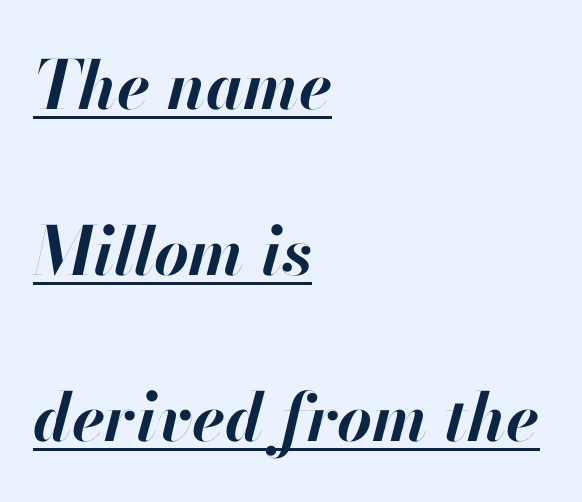
Spacing between characters is what you'd get straight out of the box. Do the characters align in a grid? No, the font is proportional. In designer terms, the underline attribute is active on this setting. The font's italic variant was chosen for this text. Does the leading feel generous? Absolutely, it's lavish. On the weight axis this lands at bold, roughly 700.
